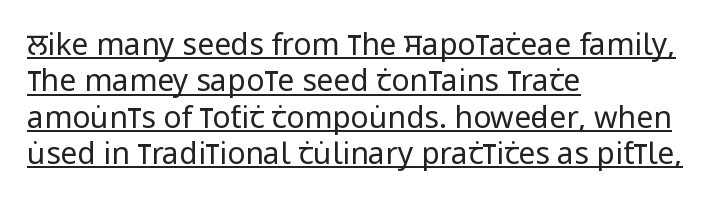
{"serif": "no", "italic": "no", "bold": "no", "weight": "regular", "width": "condensed", "stroke_contrast": "low", "x_height": "large", "monospaced": "no", "underline": "yes", "align": "left", "line_spacing_ratio": 1.21, "letter_spacing": "normal", "letter_spacing_em": 0.0, "glyph_px": 30}
